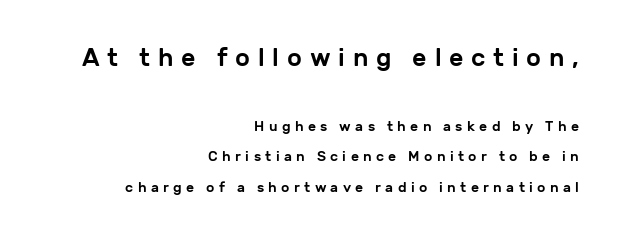
Q: Is the text italic (slanted)? A: No, it is upright.
Q: Is the text underlined? A: No.
Q: How is the paragraph aligned? A: Right-aligned.
Q: Is the spacing between letters normal or unusually wide? A: Unusually wide.
Q: Is the spacing between lines tight, normal or loose? A: Loose.
Q: Which block of text is set in a larger size, the first (top) or the second (bottom)? A: The first (top) one.
